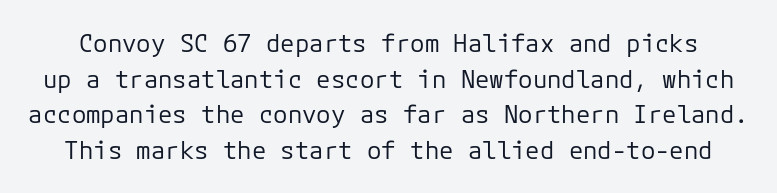
Q: Is the text bold? A: No.
Q: Is the text italic (slanted)? A: No, it is upright.
Q: Is the text underlined? A: No.
Q: Is the spacing between letters normal or unusually wide? A: Normal.
Q: Is the spacing between lines tight, normal or loose? A: Normal.
